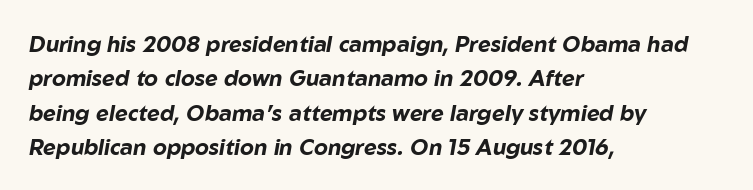
Q: Is the text bold? A: Yes.
Q: Is the text italic (slanted)? A: Yes, it leans right by about 10 degrees.
Q: Is the text underlined? A: No.
Q: How is the paragraph aligned? A: Left-aligned.
Q: Is the spacing between letters normal or unusually wide? A: Normal.
Q: Is the spacing between lines tight, normal or loose? A: Normal.
